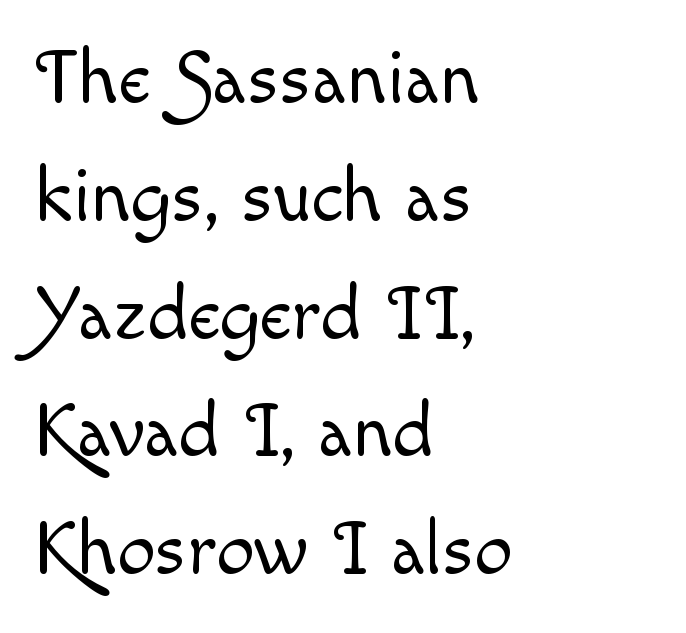
{"italic": "no", "bold": "no", "weight": "light", "width": "normal", "x_height": "small", "monospaced": "no", "underline": "no", "align": "left", "line_spacing": "normal", "line_spacing_ratio": 1.55, "letter_spacing": "normal", "letter_spacing_em": 0.0, "glyph_px": 76}
